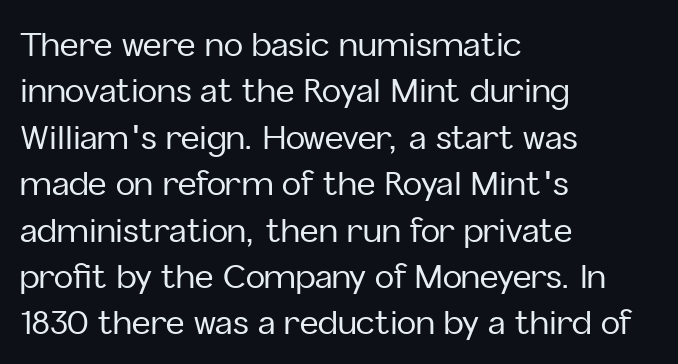
The image shows 32 px sans-serif type, upright; set left-aligned, normal line spacing (1.45x), normal letter spacing, not underlined; low stroke contrast and a medium x-height.
